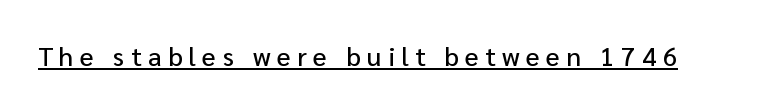
The image shows 26 px text type, upright; set unusually wide letter spacing (+0.25 em), underlined.
